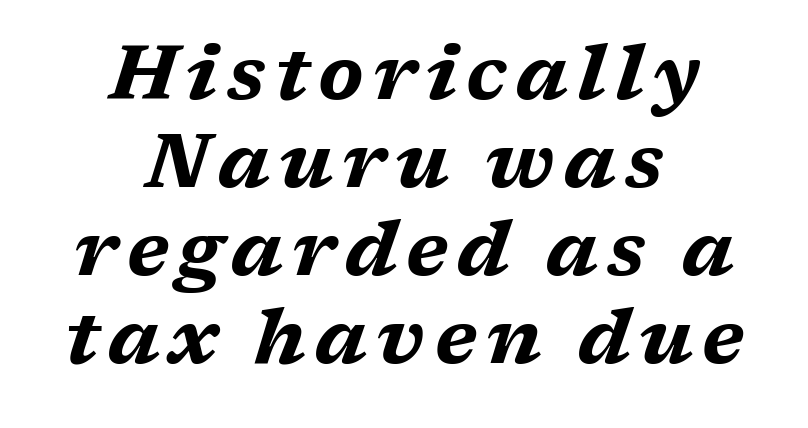
{"italic": "yes", "lean": "right", "slant_degrees": 17, "bold": "yes", "weight": "bold", "width": "wide", "stroke_contrast": "medium", "x_height": "medium", "monospaced": "no", "underline": "no", "align": "center", "line_spacing_ratio": 1.16, "glyph_px": 76}
